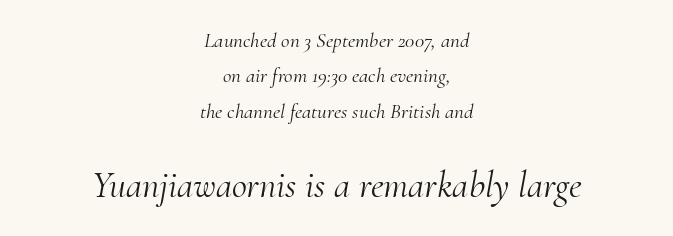
The letterforms sit at book weight or below. The typeface chosen for these lines features serifs. The strip under each line holds only bare page. Compared with ordinary roman type, these characters are visibly tilted. Summary of vertical rhythm: regular, with standard interline spacing.
